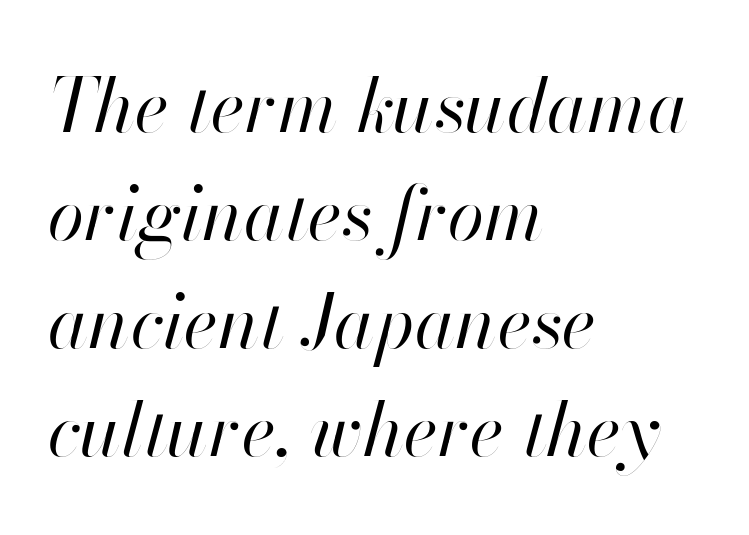
{"italic": "yes", "lean": "right", "slant_degrees": 13, "bold": "no", "weight": "regular", "width": "normal", "stroke_contrast": "high", "x_height": "small", "monospaced": "no", "underline": "no", "align": "left", "line_spacing": "normal", "line_spacing_ratio": 1.46, "letter_spacing": "normal", "letter_spacing_em": 0.0, "glyph_px": 74}
